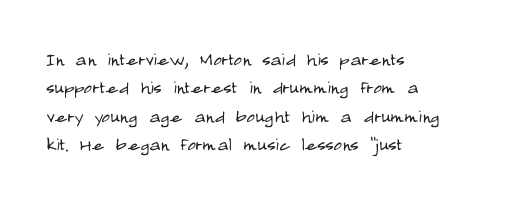
Q: Is the text bold? A: No.
Q: Is the text italic (slanted)? A: No, it is upright.
Q: Is the text underlined? A: No.
Q: How is the paragraph aligned? A: Left-aligned.
Q: Is the spacing between letters normal or unusually wide? A: Normal.
